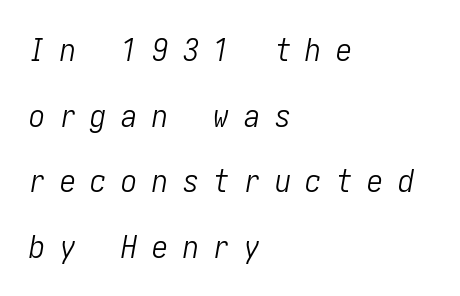
{"italic": "yes", "lean": "right", "slant_degrees": 10, "bold": "no", "weight": "light", "width": "condensed", "stroke_contrast": "low", "x_height": "medium", "underline": "no", "align": "left", "line_spacing": "loose", "line_spacing_ratio": 2.05, "letter_spacing": "wide", "letter_spacing_em": 0.46, "glyph_px": 32}
